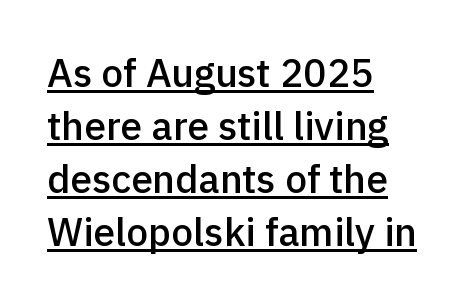
The image shows 39 px semibold sans-serif type, upright; set left-aligned, normal line spacing (1.36x), normal letter spacing, underlined; a medium x-height.
